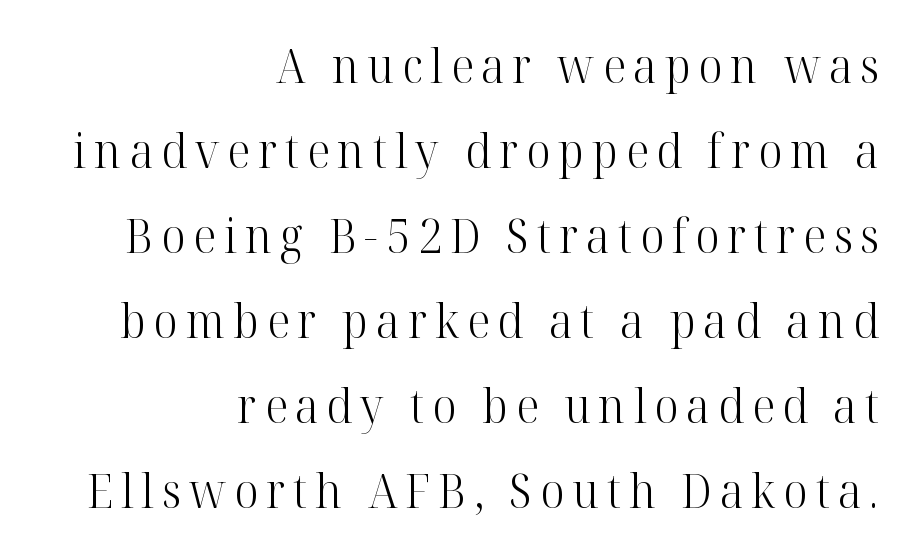
{"serif": "yes", "italic": "no", "bold": "no", "weight": "light", "width": "normal", "stroke_contrast": "high", "x_height": "medium", "monospaced": "no", "underline": "no", "align": "right", "line_spacing_ratio": 1.81, "glyph_px": 47}
